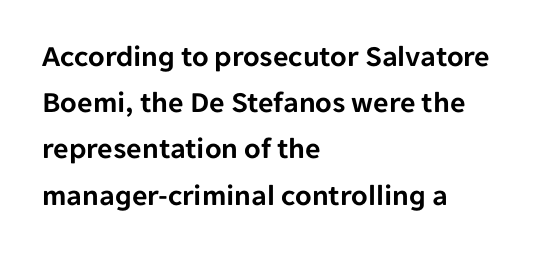
The designer left line spacing at the default. A sans-serif font was chosen for this passage. The lettering stays uniformly vertical, giving the passage a roman look. Type without underlining. Visually the block forms a straight wall on the left and a jagged coastline on the right.
